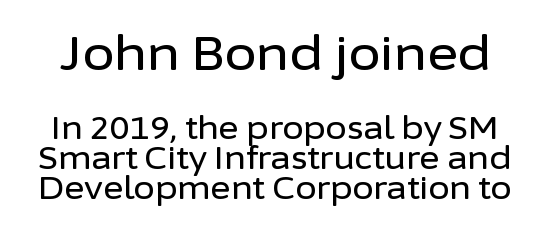
{"serif": "no", "italic": "no", "width": "normal", "stroke_contrast": "low", "x_height": "medium", "monospaced": "no", "underline": "no", "line_spacing": "tight", "line_spacing_ratio": 0.98, "letter_spacing": "normal", "letter_spacing_em": 0.0, "larger_block": "first", "size_ratio": 1.52, "glyph_px": 47}
